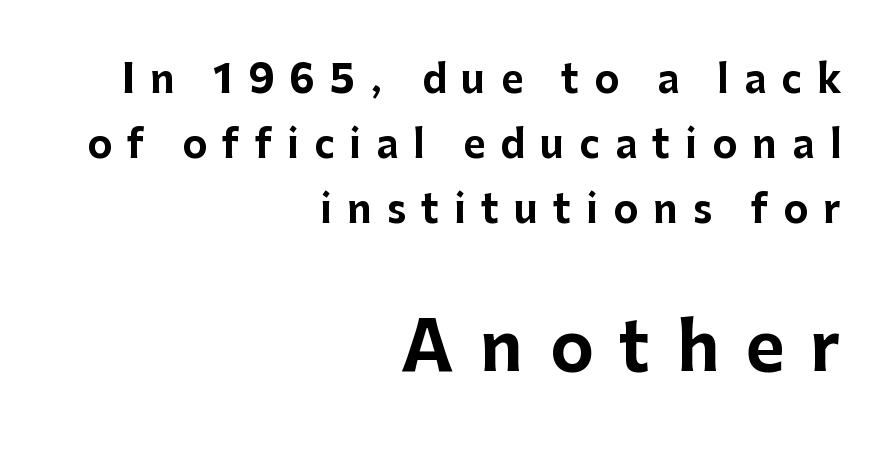
You can tell it's not italic because the verticals are truly vertical. Nobody drew a line under any word here. The rendering shows plain stroke endings on the letterforms — a sans-serif design. Compare the two chunks: the lower has the greater cap height. Each letter keeps its own natural width here, so spacing adapts to shape.
